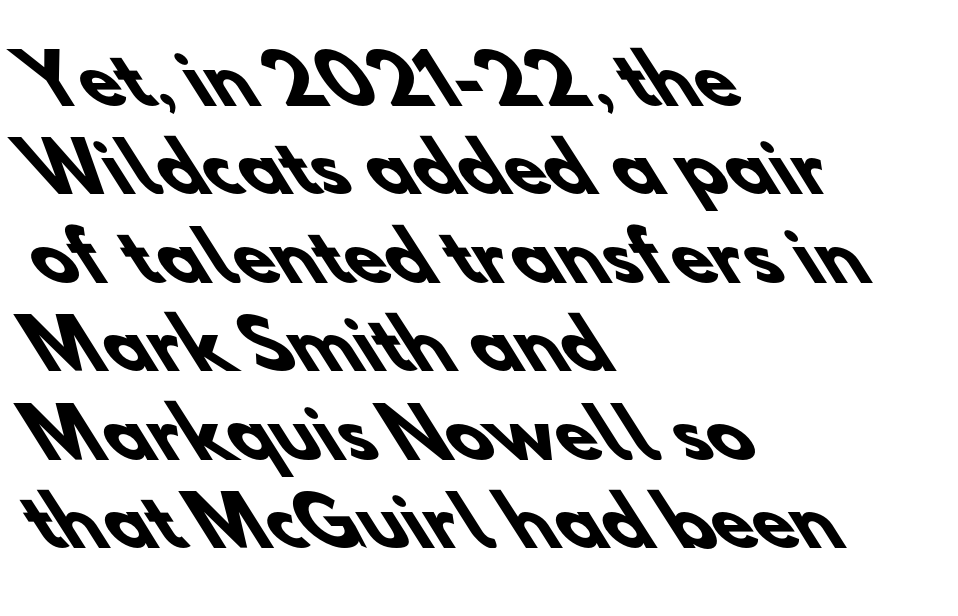
Q: Is the text bold? A: Yes.
Q: Is the typeface a serif or a sans-serif typeface? A: Sans-serif.
Q: Is the text underlined? A: No.
Q: How is the paragraph aligned? A: Left-aligned.
Q: Is the spacing between letters normal or unusually wide? A: Normal.
Q: Is the spacing between lines tight, normal or loose? A: Normal.
Q: Width (condensed, normal, or wide)? A: Normal.
Q: Stroke contrast? A: Low.
Q: x-height? A: Small.
Q: Monospaced? A: No.
